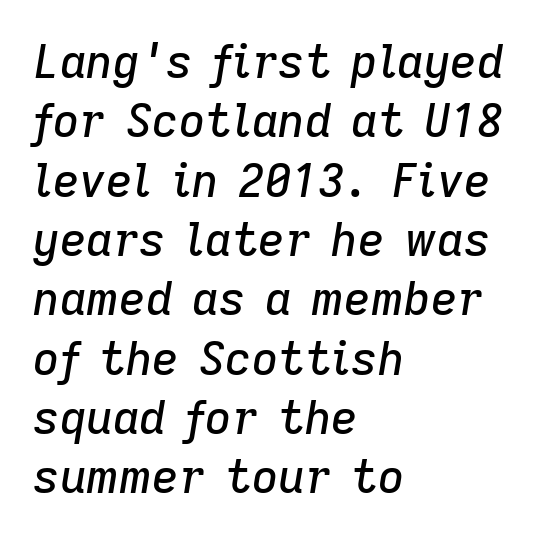
Q: Is the text italic (slanted)? A: Yes, it leans right by about 9 degrees.
Q: Is the text underlined? A: No.
Q: How is the paragraph aligned? A: Left-aligned.
Q: Is the spacing between letters normal or unusually wide? A: Normal.
Q: Is the spacing between lines tight, normal or loose? A: Normal.
Q: Width (condensed, normal, or wide)? A: Normal.
Q: Stroke contrast? A: Low.
Q: x-height? A: Medium.
Q: Monospaced? A: No.
